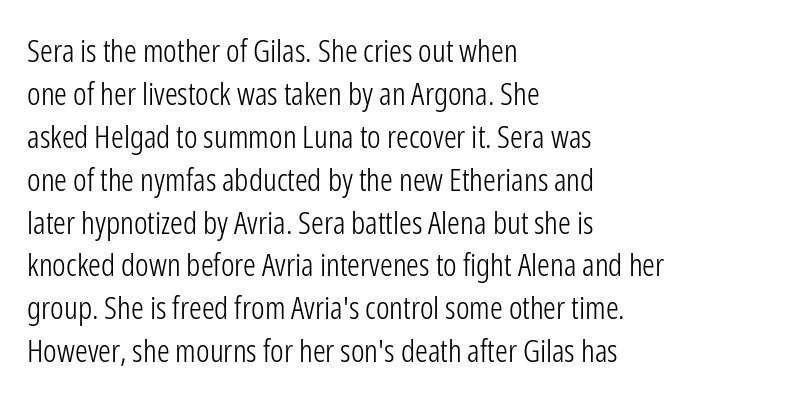
The image shows 32 px light, condensed sans-serif type, upright; set left-aligned, normal line spacing (1.34x), normal letter spacing, not underlined; low stroke contrast and a medium x-height.
